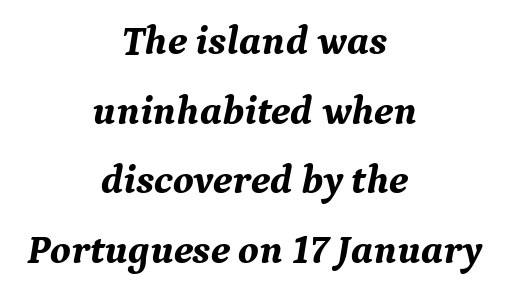
Does the type have serifs? Yes, each stem ends in a small foot. Each row of text sits above clean, open space. Here the designer chose a conventional face with non-uniform glyph widths. This is heavy type, rendered in bold.
